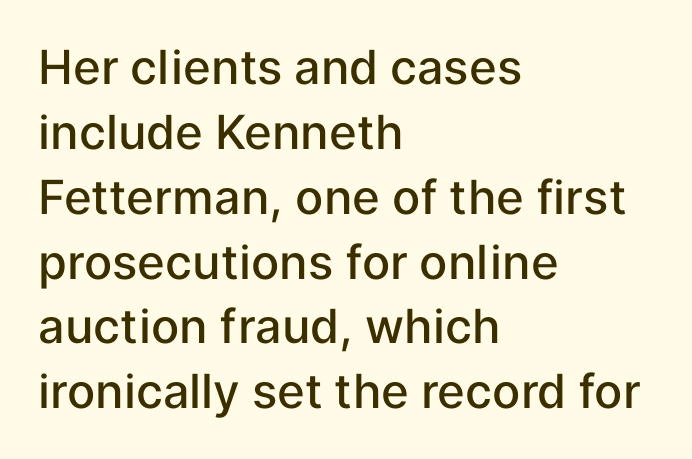
The image shows 47 px semibold sans-serif type, upright; set left-aligned, normal line spacing (1.38x), normal letter spacing, not underlined; low stroke contrast and a medium x-height.
